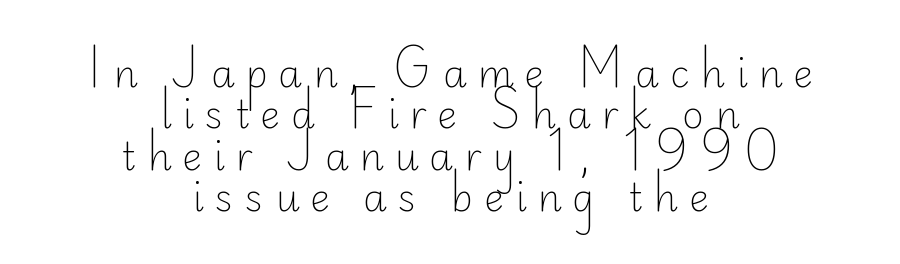
{"serif": "no", "italic": "no", "bold": "no", "weight": "light", "width": "normal", "stroke_contrast": "low", "x_height": "small", "monospaced": "no", "underline": "no", "align": "center", "line_spacing": "tight", "line_spacing_ratio": 1.09, "letter_spacing": "wide", "letter_spacing_em": 0.28, "glyph_px": 38}
